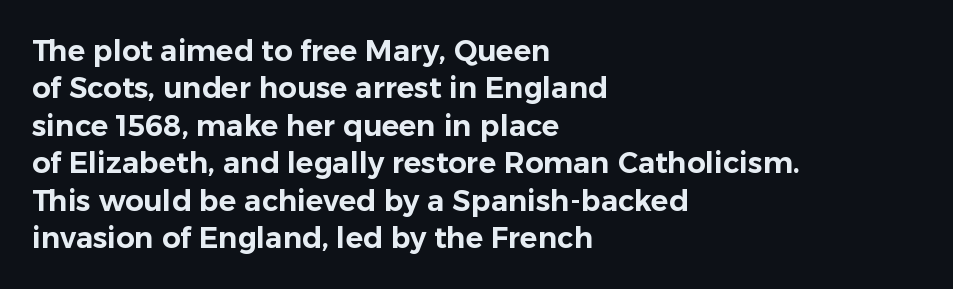
{"serif": "no", "italic": "no", "width": "normal", "stroke_contrast": "low", "x_height": "medium", "monospaced": "no", "underline": "no", "align": "left", "line_spacing": "normal", "line_spacing_ratio": 1.29, "letter_spacing": "normal", "letter_spacing_em": 0.0, "glyph_px": 29}
